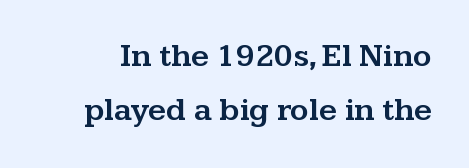
Q: Is the text italic (slanted)? A: No, it is upright.
Q: Is the typeface a serif or a sans-serif typeface? A: Serif.
Q: Is the text underlined? A: No.
Q: Is the spacing between letters normal or unusually wide? A: Normal.
Q: Is the spacing between lines tight, normal or loose? A: Normal.
Q: Width (condensed, normal, or wide)? A: Wide.
Q: Stroke contrast? A: Medium.
Q: x-height? A: Medium.
Q: Monospaced? A: No.
